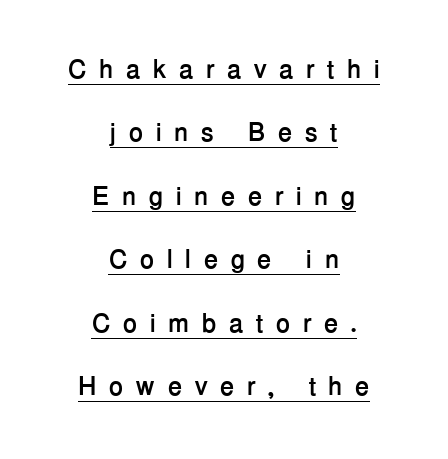
The designer dialed line spacing up above the default. Is the block centered? Yes — each line is placed symmetrically about the middle. The lettering holds an erect, upright posture throughout. The rendering uses a bold face; every stroke is thick and dark.
